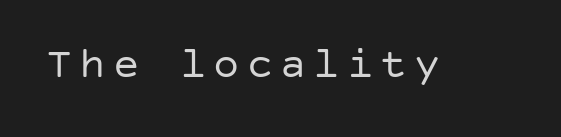
The image shows 44 px regular-weight sans-serif type, upright; set not underlined; low stroke contrast and a large x-height.
